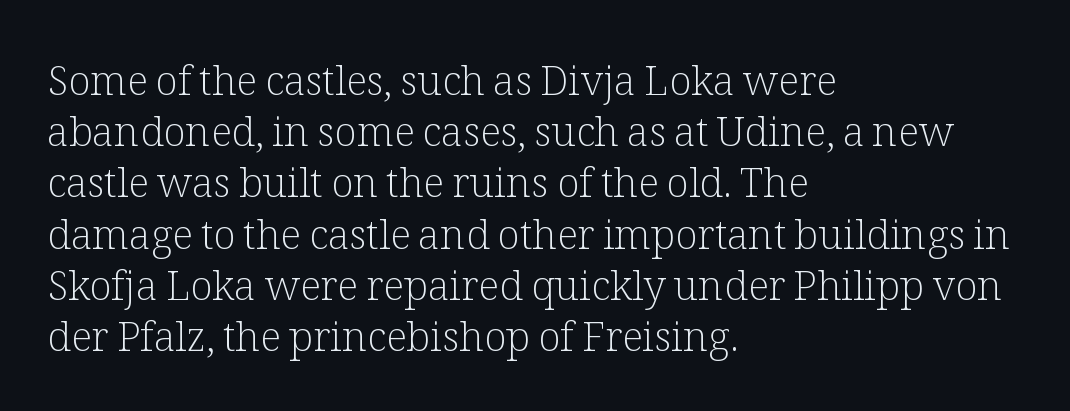
Q: Is the text bold? A: No.
Q: Is the text italic (slanted)? A: No, it is upright.
Q: Is the typeface a serif or a sans-serif typeface? A: Serif.
Q: Is the text underlined? A: No.
Q: How is the paragraph aligned? A: Left-aligned.
Q: Is the spacing between letters normal or unusually wide? A: Normal.
Q: Is the spacing between lines tight, normal or loose? A: Normal.
Q: Width (condensed, normal, or wide)? A: Normal.
Q: Stroke contrast? A: Low.
Q: x-height? A: Medium.
Q: Monospaced? A: No.
